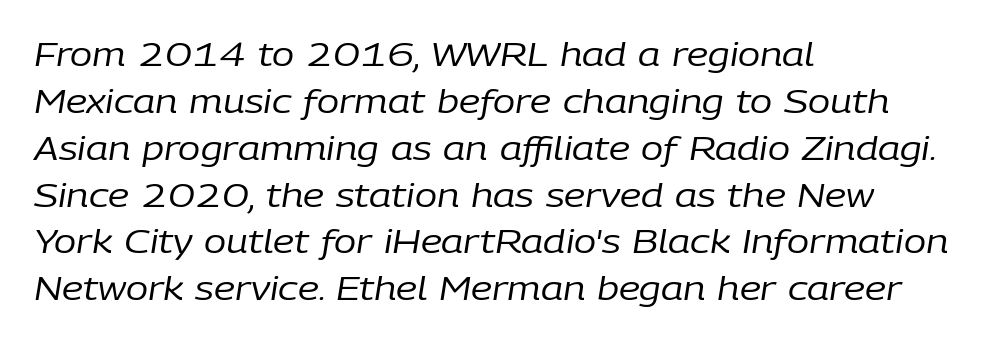
Slanted lettering throughout. Regarding leading, the lines here are spaced in the standard way. The gap between lines stays unmarked. Each letter keeps its own natural width here, so spacing adapts to shape. A classic flush-left, rag-right setting is used for this passage.
